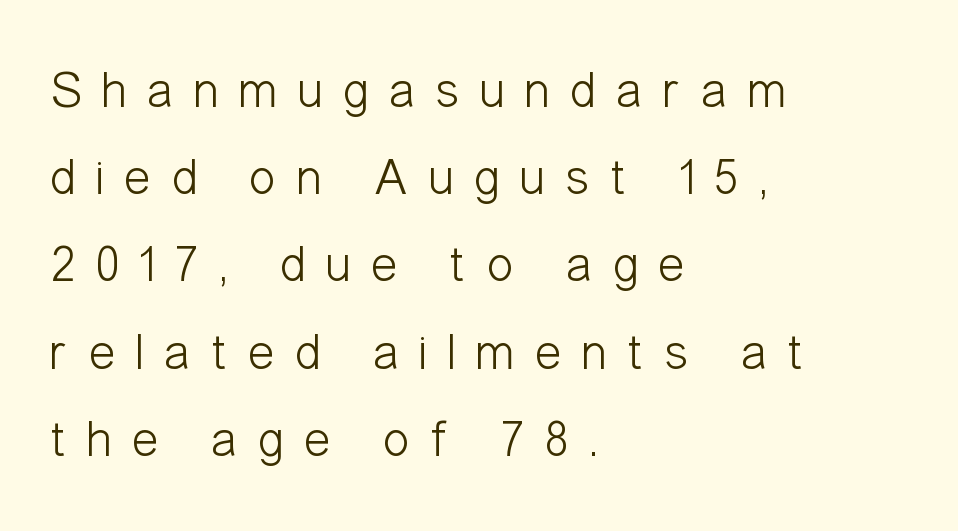
Q: Is the text bold? A: No.
Q: Is the text italic (slanted)? A: No, it is upright.
Q: Is the typeface a serif or a sans-serif typeface? A: Sans-serif.
Q: Is the text underlined? A: No.
Q: How is the paragraph aligned? A: Left-aligned.
Q: Is the spacing between letters normal or unusually wide? A: Unusually wide.
Q: Width (condensed, normal, or wide)? A: Condensed.
Q: Stroke contrast? A: Low.
Q: x-height? A: Medium.
Q: Monospaced? A: No.
